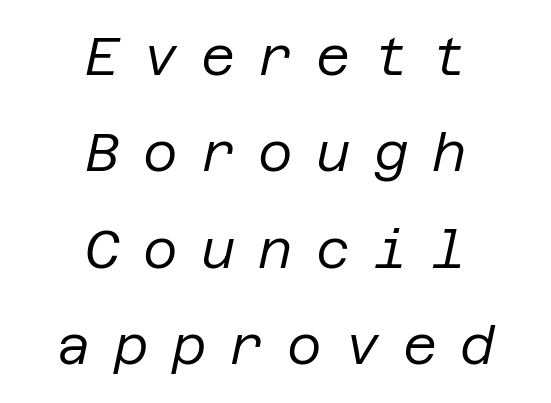
The image shows 53 px regular-weight type, italic (leaning right); set centered, line spacing 1.82x, unusually wide letter spacing (+0.44 em), not underlined; low stroke contrast and a large x-height.
